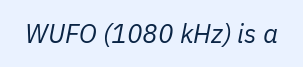
Q: Is the text bold? A: No.
Q: Is the text italic (slanted)? A: Yes, it leans right by about 11 degrees.
Q: Is the text underlined? A: No.
Q: Is the spacing between letters normal or unusually wide? A: Normal.
